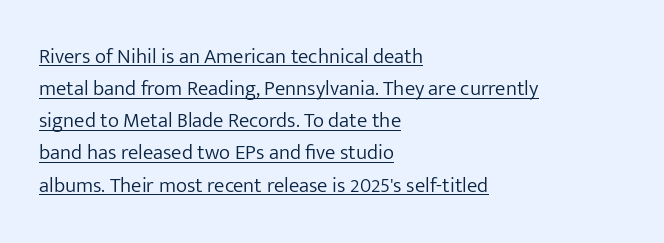
{"italic": "no", "bold": "no", "underline": "yes", "align": "left", "line_spacing": "normal", "line_spacing_ratio": 1.53, "letter_spacing": "normal", "letter_spacing_em": 0.0, "glyph_px": 21}
